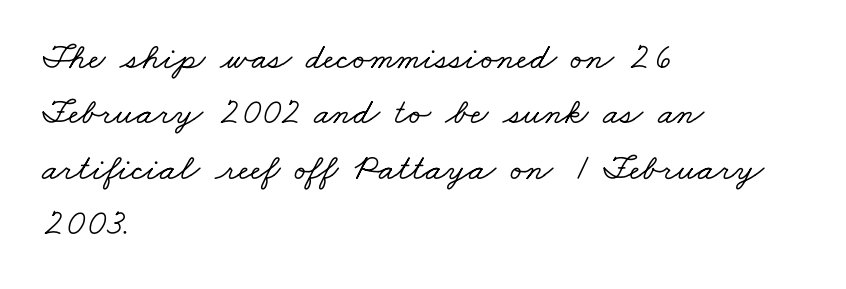
Check the space under the baseline: it is left empty. Think of a printed novel: that variable character pitch is what you see here. A typesetter would call this leading conventional body-copy spacing. Between one letter and the next there's only the usual sliver of space. You can tell from the footed stems that serif type was used.
